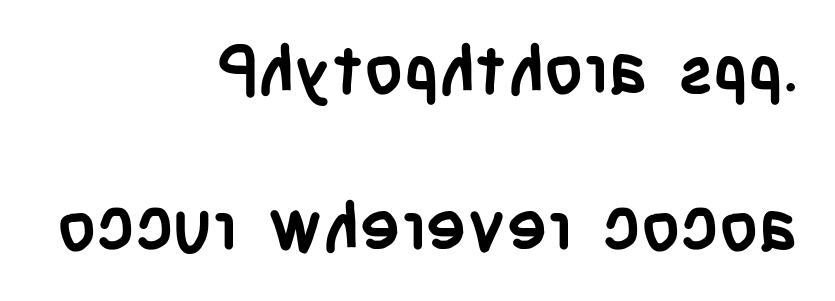
The image shows 68 px semibold, condensed sans-serif type, upright; set right-aligned, loose line spacing (2.31x), normal letter spacing, not underlined; low stroke contrast and a large x-height.
